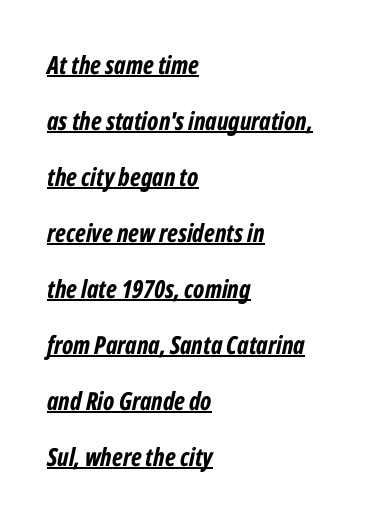
{"italic": "yes", "lean": "right", "slant_degrees": 12, "bold": "yes", "underline": "yes", "align": "left", "line_spacing": "loose", "line_spacing_ratio": 2.24, "letter_spacing": "normal", "letter_spacing_em": 0.0, "glyph_px": 25}
